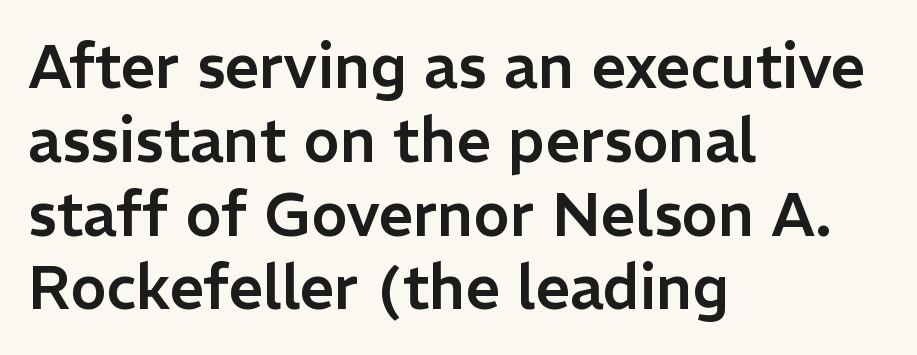
The image shows 61 px sans-serif type, upright; set left-aligned, line spacing 1.21x, normal letter spacing, not underlined; low stroke contrast and a medium x-height.
